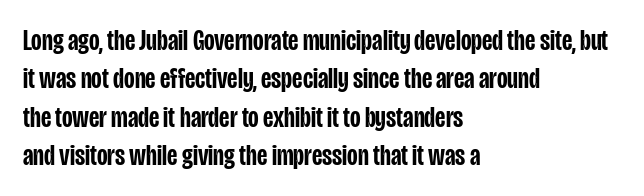
Every stem runs plumb, perpendicular to the baseline. Set as a demibold, roughly 600 on the weight scale. Spacing between characters is what you'd get straight out of the box. The font family rendered here belongs to the sans-serif group.
